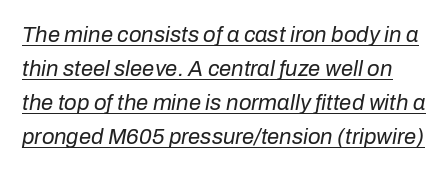
Compared with a typical body face, this is equally light or lighter still. The passage shown is underscored from start to finish. Is the type slanted? Yes — the strokes lean at a clear angle. This sample uses plain, unmodified letter spacing.
